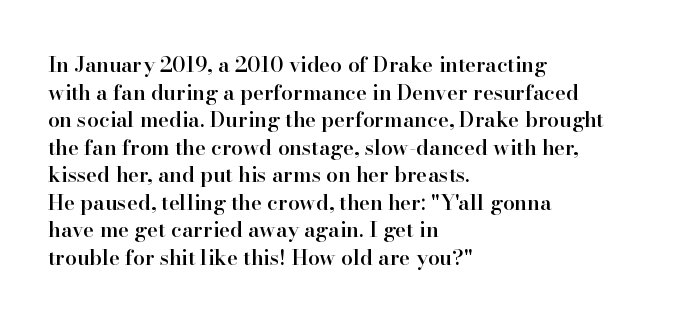
{"italic": "no", "bold": "semi", "underline": "no", "align": "left", "line_spacing": "normal", "line_spacing_ratio": 1.31, "letter_spacing": "normal", "letter_spacing_em": 0.0, "glyph_px": 21}
